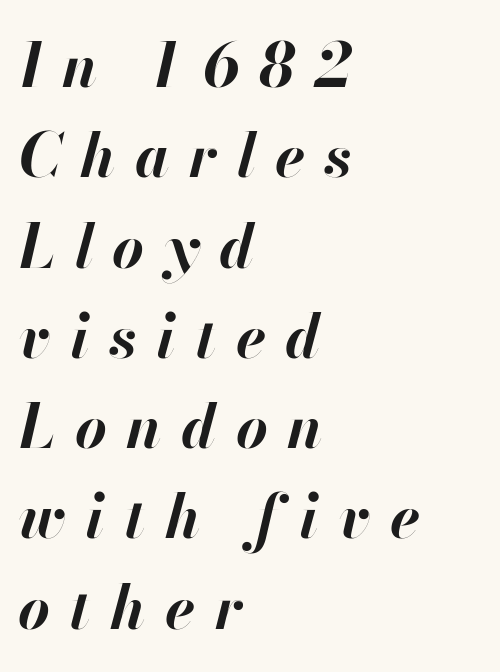
The image shows 61 px bold type, italic (leaning right); set left-aligned, normal line spacing (1.48x), unusually wide letter spacing (+0.32 em), not underlined; high stroke contrast and a small x-height.
